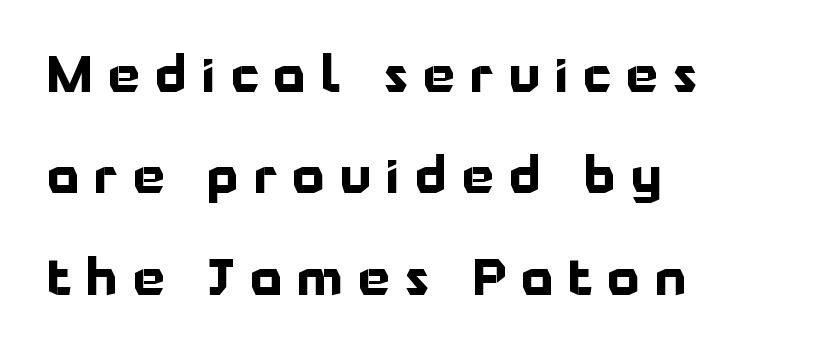
The image shows 50 px bold sans-serif type, upright; set left-aligned, loose line spacing (2.03x), unusually wide letter spacing (+0.31 em), not underlined; low stroke contrast and a medium x-height.
